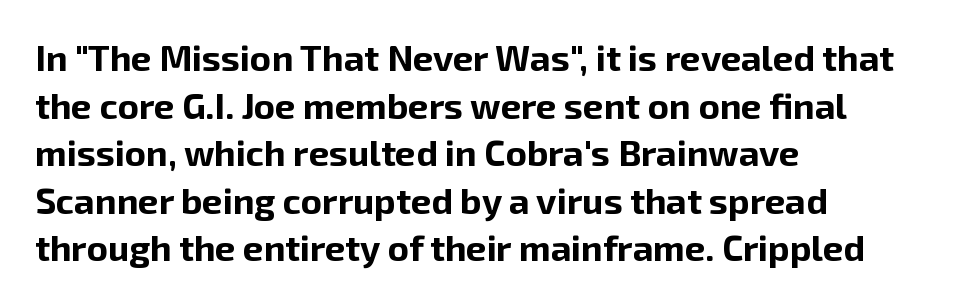
The image shows 36 px bold sans-serif type, upright; set left-aligned, normal line spacing (1.32x), normal letter spacing, not underlined; low stroke contrast and a medium x-height.
